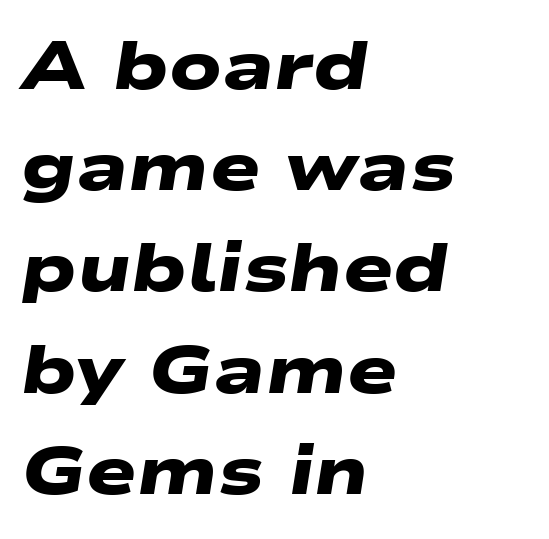
{"serif": "no", "bold": "yes", "weight": "heavy", "width": "wide", "stroke_contrast": "low", "x_height": "medium", "monospaced": "no", "underline": "no", "align": "left", "line_spacing": "normal", "line_spacing_ratio": 1.51, "letter_spacing": "normal", "letter_spacing_em": 0.0, "glyph_px": 67}
